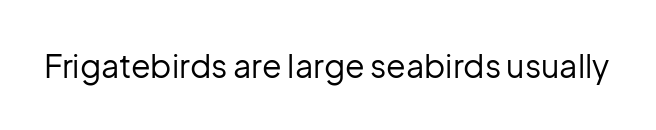
Q: Is the text bold? A: No.
Q: Is the text italic (slanted)? A: No, it is upright.
Q: Is the typeface a serif or a sans-serif typeface? A: Sans-serif.
Q: Is the text underlined? A: No.
Q: Is the spacing between letters normal or unusually wide? A: Normal.
Q: Width (condensed, normal, or wide)? A: Normal.
Q: Stroke contrast? A: Low.
Q: x-height? A: Medium.
Q: Monospaced? A: No.
